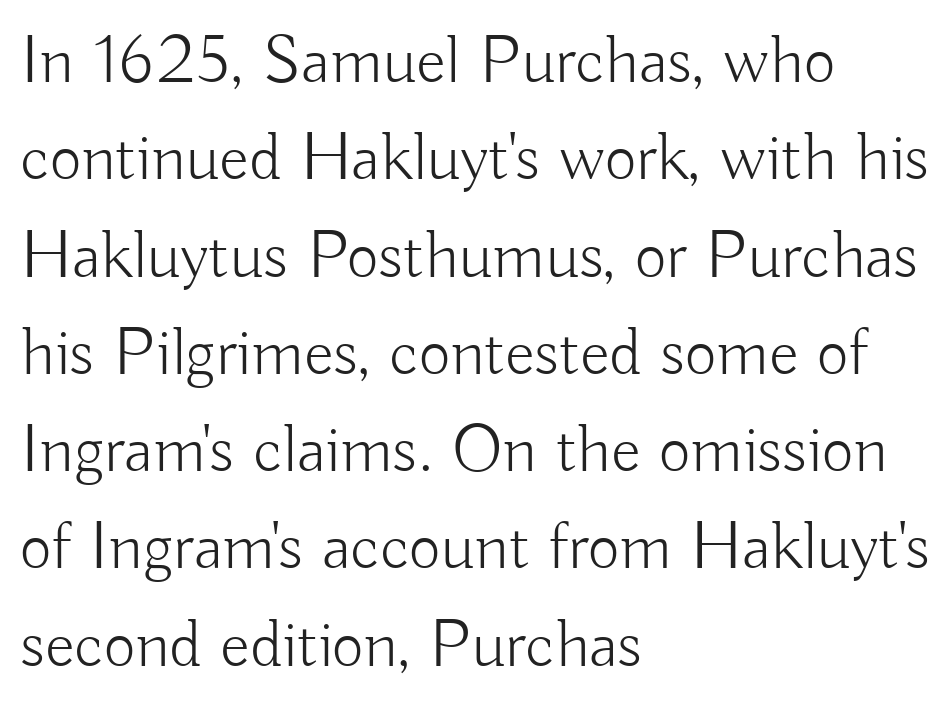
{"serif": "no", "italic": "no", "bold": "no", "weight": "light", "width": "normal", "stroke_contrast": "low", "x_height": "small", "monospaced": "no", "underline": "no", "align": "left", "line_spacing": "normal", "line_spacing_ratio": 1.41, "letter_spacing": "normal", "letter_spacing_em": 0.0, "glyph_px": 69}
